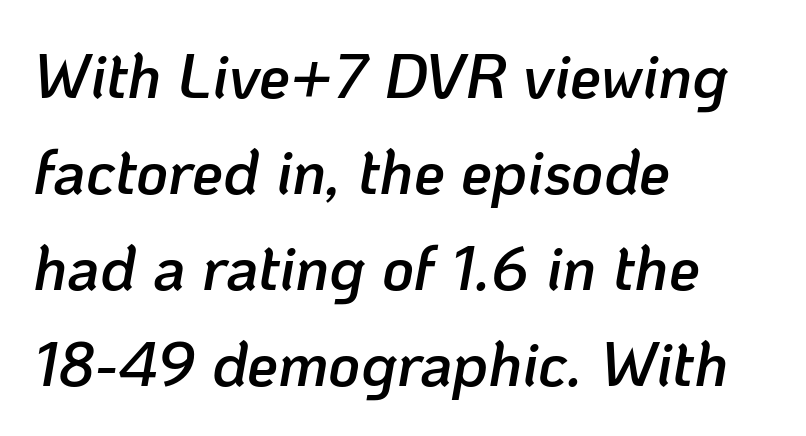
Do the characters align in a grid? No, the font is proportional. The passage is arranged the way most books set body copy — flush left. Set as a demibold, roughly 600 on the weight scale. Caption: standard tracking, unaltered. Type without underlining.
